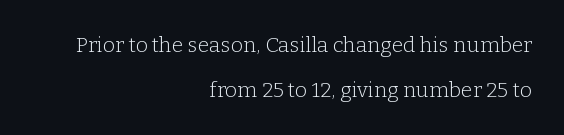
The image shows 21 px text type, upright; set right-aligned, loose line spacing (2.12x), normal letter spacing, not underlined.
